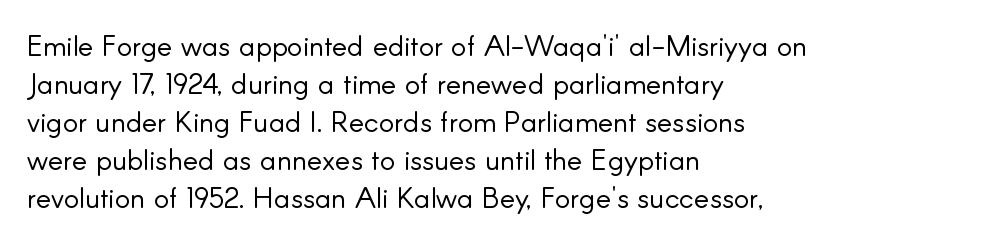
{"serif": "no", "italic": "no", "bold": "no", "weight": "light", "width": "normal", "stroke_contrast": "low", "x_height": "small", "monospaced": "no", "underline": "no", "align": "left", "line_spacing": "normal", "line_spacing_ratio": 1.31, "letter_spacing": "normal", "letter_spacing_em": 0.0, "glyph_px": 29}
